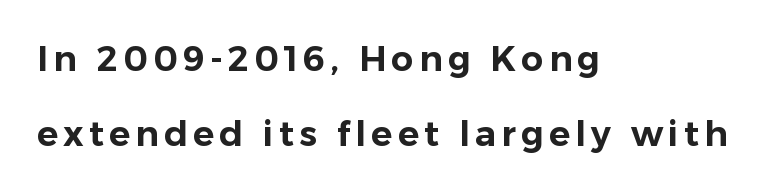
Nope, no serifs anywhere on these letters. The lines are quadded left. This is roman type, the default non-slanted kind. Character widths vary here, with narrow letters taking less room than wide ones.
